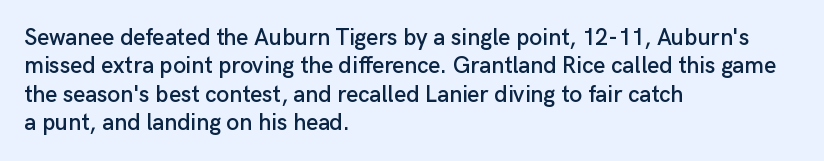
Q: Is the text italic (slanted)? A: No, it is upright.
Q: Is the text underlined? A: No.
Q: How is the paragraph aligned? A: Left-aligned.
Q: Is the spacing between letters normal or unusually wide? A: Normal.
